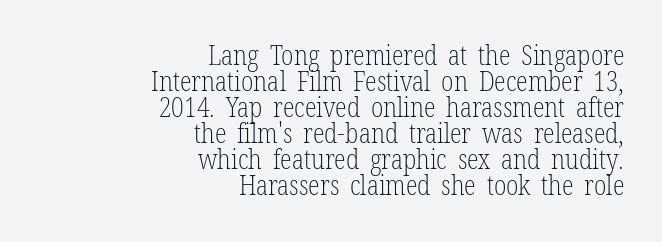
Every row of glyphs terminates at an identical x-position on the right. The horizontal fit of the characters is conventional and even. The cut favours lightness, reaching ordinary text weight at its darkest. Tall strokes in this sample are plumb rather than angled. Check the space under the baseline: it is left empty.
